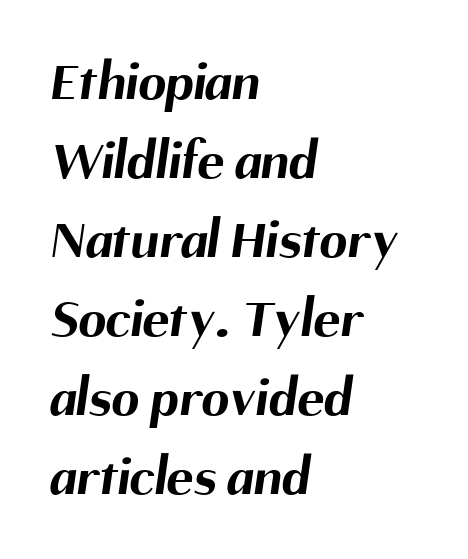
The image shows 56 px bold sans-serif type; set left-aligned, normal line spacing (1.41x), normal letter spacing, not underlined; medium stroke contrast and a medium x-height.
